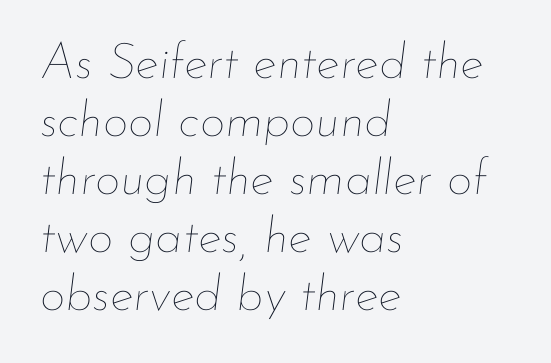
The image shows 50 px thin type, italic (leaning right); set left-aligned, line spacing 1.16x, normal letter spacing, not underlined; low stroke contrast and a small x-height.
